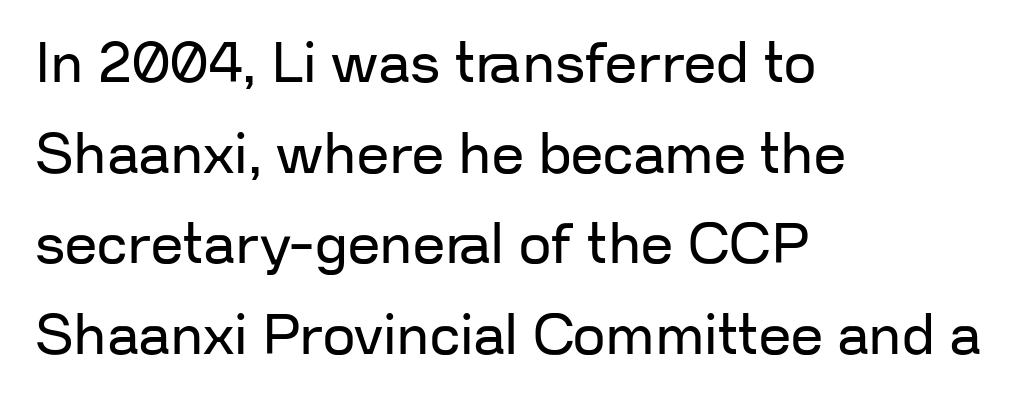
{"serif": "no", "italic": "no", "bold": "no", "weight": "regular", "width": "normal", "stroke_contrast": "low", "x_height": "medium", "monospaced": "no", "underline": "no", "align": "left", "line_spacing": "normal", "line_spacing_ratio": 1.59, "letter_spacing": "normal", "letter_spacing_em": 0.0, "glyph_px": 57}
